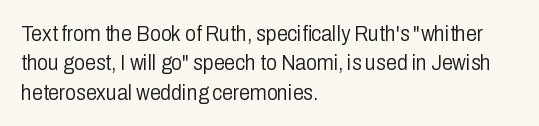
Q: Is the text bold? A: No.
Q: Is the text italic (slanted)? A: No, it is upright.
Q: Is the text underlined? A: No.
Q: How is the paragraph aligned? A: Left-aligned.
Q: Is the spacing between letters normal or unusually wide? A: Normal.
Q: Is the spacing between lines tight, normal or loose? A: Normal.
